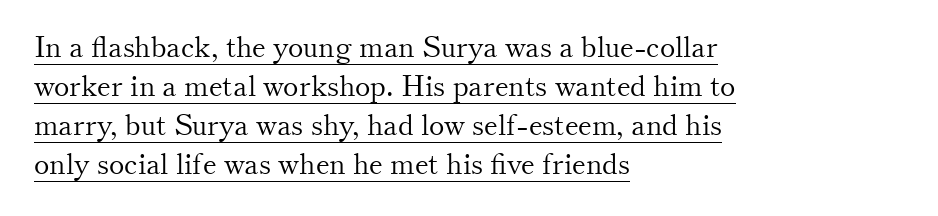
The image shows 29 px light serif type, upright; set left-aligned, normal line spacing (1.35x), normal letter spacing, underlined; medium stroke contrast and a small x-height.
